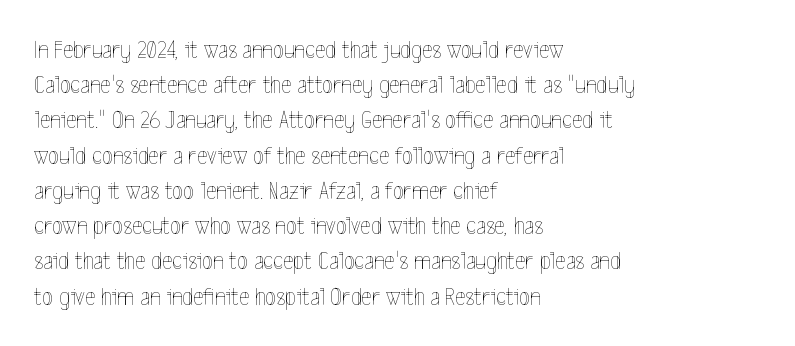
{"italic": "no", "bold": "no", "underline": "no", "align": "left", "line_spacing": "normal", "line_spacing_ratio": 1.41, "letter_spacing": "normal", "letter_spacing_em": 0.0, "glyph_px": 25}
